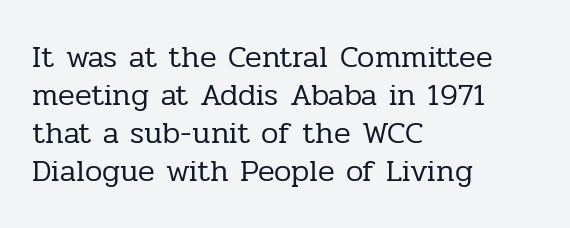
Q: Is the text bold? A: No.
Q: Is the text italic (slanted)? A: No, it is upright.
Q: Is the typeface a serif or a sans-serif typeface? A: Serif.
Q: Is the text underlined? A: No.
Q: How is the paragraph aligned? A: Left-aligned.
Q: Is the spacing between letters normal or unusually wide? A: Normal.
Q: Width (condensed, normal, or wide)? A: Normal.
Q: Stroke contrast? A: Low.
Q: x-height? A: Medium.
Q: Monospaced? A: No.
